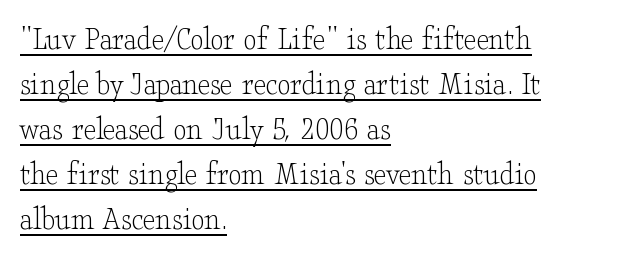
Line starts are locked; line ends wander. The letters look calm and open, with moderate or lighter stems. The face used here is rendered with its standard letterfit. Font category for this specimen: serif.
